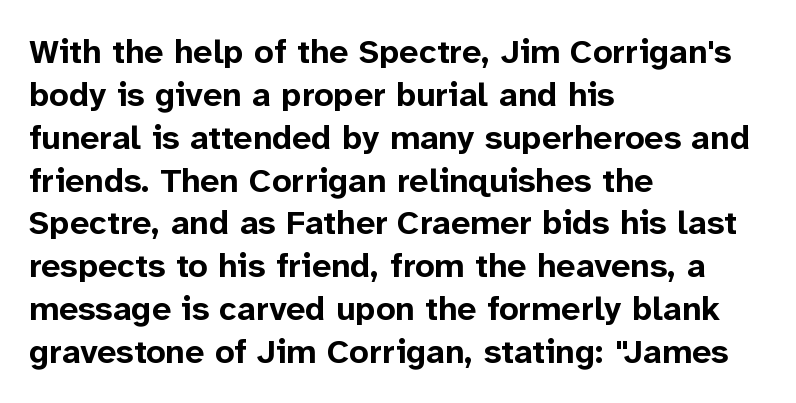
Every character sits straight up, as roman type does. Looks like regular typesetting: each glyph gets only the width it needs. Left-aligned paragraph, ragged on the right. Are there feet on the stems? There aren't — it's a sans. You'd pick this weight for a headline — it's a proper bold.
